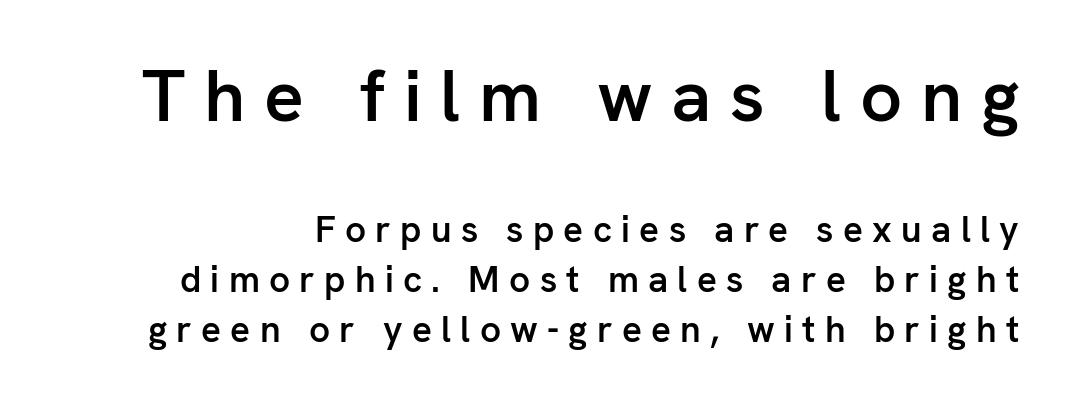
Q: Is the text bold? A: Semi-bold.
Q: Is the text italic (slanted)? A: No, it is upright.
Q: Is the typeface a serif or a sans-serif typeface? A: Sans-serif.
Q: Is the text underlined? A: No.
Q: Is the spacing between letters normal or unusually wide? A: Unusually wide.
Q: Is the spacing between lines tight, normal or loose? A: Normal.
Q: Which block of text is set in a larger size, the first (top) or the second (bottom)? A: The first (top) one.
Q: Width (condensed, normal, or wide)? A: Normal.
Q: Stroke contrast? A: Low.
Q: x-height? A: Medium.
Q: Monospaced? A: No.
